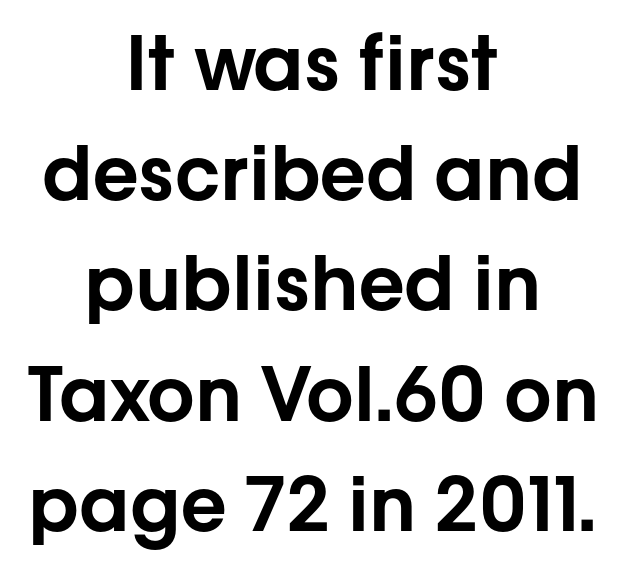
Q: Is the text italic (slanted)? A: No, it is upright.
Q: Is the typeface a serif or a sans-serif typeface? A: Sans-serif.
Q: Is the text underlined? A: No.
Q: How is the paragraph aligned? A: Centered.
Q: Is the spacing between letters normal or unusually wide? A: Normal.
Q: Is the spacing between lines tight, normal or loose? A: Normal.
Q: Width (condensed, normal, or wide)? A: Normal.
Q: Stroke contrast? A: Low.
Q: x-height? A: Medium.
Q: Monospaced? A: No.
